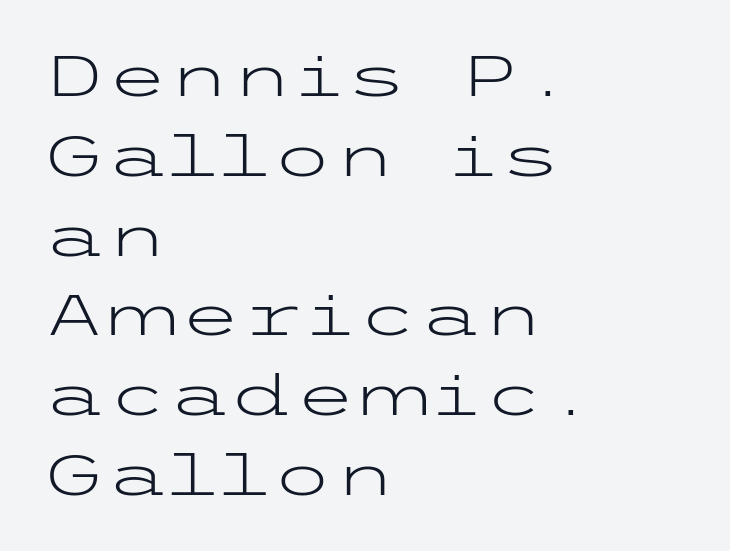
Q: Is the text bold? A: No.
Q: Is the text italic (slanted)? A: No, it is upright.
Q: Is the typeface a serif or a sans-serif typeface? A: Sans-serif.
Q: Is the text underlined? A: No.
Q: How is the paragraph aligned? A: Left-aligned.
Q: Is the spacing between letters normal or unusually wide? A: Normal.
Q: Is the spacing between lines tight, normal or loose? A: Normal.
Q: Width (condensed, normal, or wide)? A: Wide.
Q: Stroke contrast? A: Low.
Q: x-height? A: Medium.
